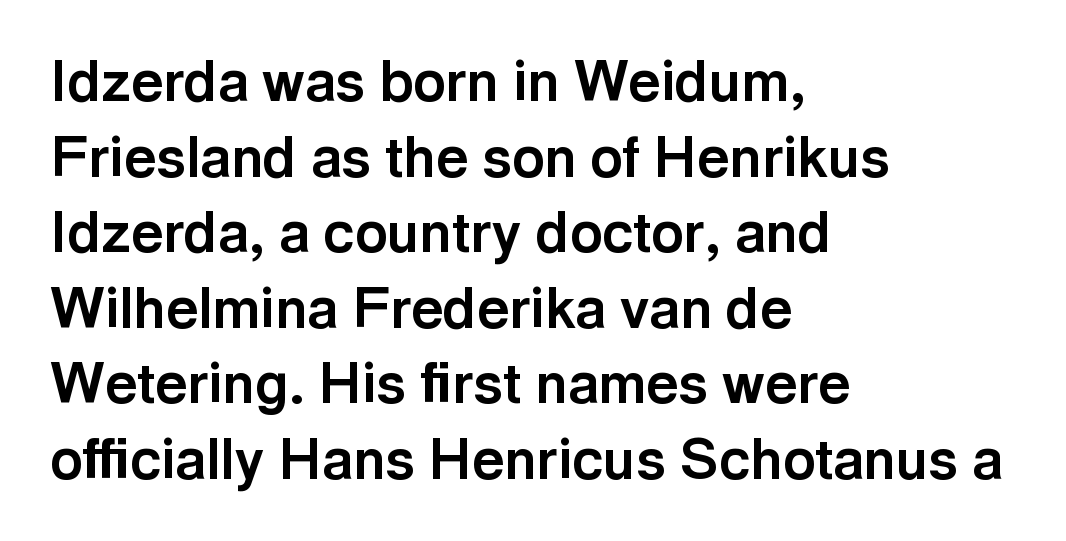
{"serif": "no", "italic": "no", "bold": "yes", "weight": "bold", "width": "normal", "x_height": "medium", "monospaced": "no", "underline": "no", "align": "left", "line_spacing": "normal", "line_spacing_ratio": 1.35, "letter_spacing": "normal", "letter_spacing_em": 0.0, "glyph_px": 56}
